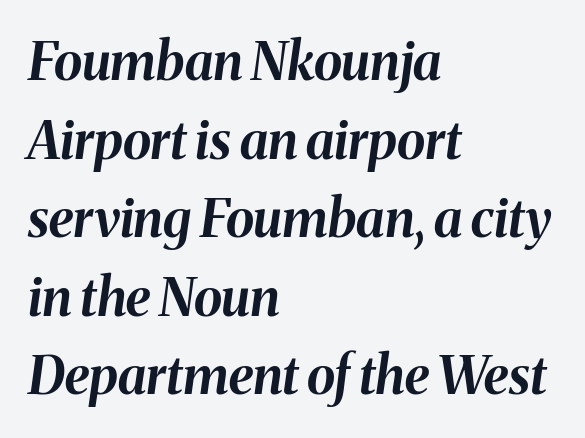
Weight: bold. Is this a fixed-width face? No — the glyphs have proportional, varying widths. This rendering features lettering with no underline. Nothing unusual about the tracking: characters are spaced as the font intends. Typeset ragged right — the left edge is the straight one.
